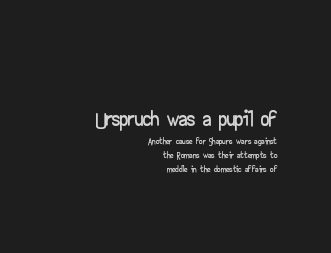
{"serif": "no", "italic": "no", "width": "wide", "stroke_contrast": "low", "x_height": "small", "monospaced": "no", "underline": "no", "align": "right", "line_spacing": "tight", "line_spacing_ratio": 0.99, "letter_spacing": "normal", "letter_spacing_em": 0.0, "larger_block": "first", "size_ratio": 2.36, "glyph_px": 33}
